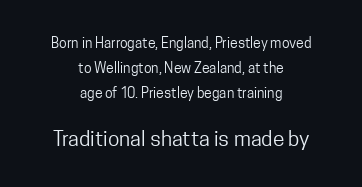
{"italic": "no", "bold": "no", "underline": "no", "align": "center", "line_spacing_ratio": 1.77, "letter_spacing": "normal", "letter_spacing_em": 0.0, "larger_block": "second", "size_ratio": 1.5, "glyph_px": 21}
